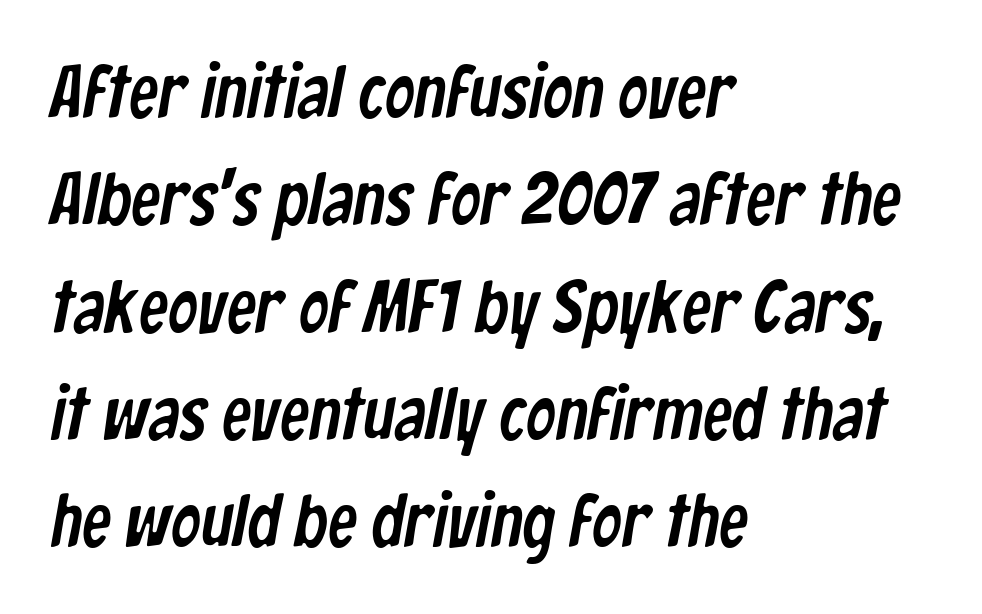
The image shows 74 px condensed sans-serif type; set left-aligned, normal line spacing (1.45x), normal letter spacing, not underlined; low stroke contrast and a medium x-height.
